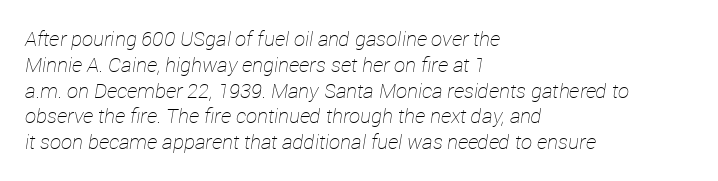
Posture: slanted. Letter spacing: default. Is the stroke heavy? The answer is a plain regular-or-lighter. The rag falls on the right side of this text block. Has an underline been added? It has not.
